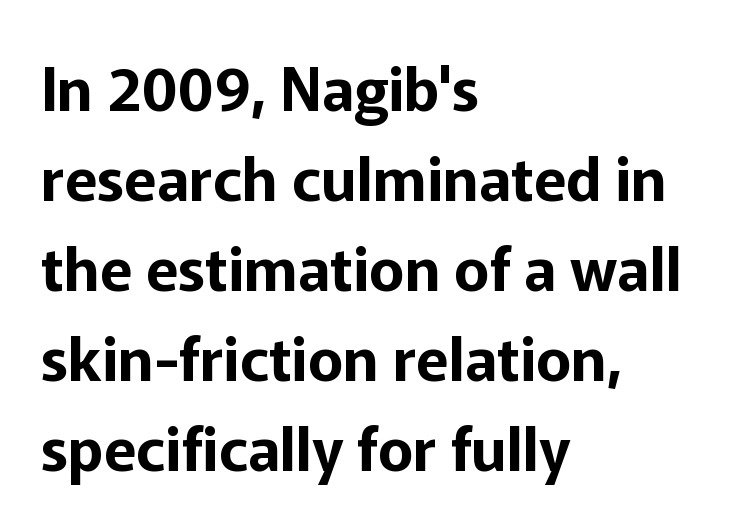
The image shows 60 px sans-serif type, upright; set left-aligned, normal line spacing (1.5x), normal letter spacing, not underlined; low stroke contrast and a medium x-height.
